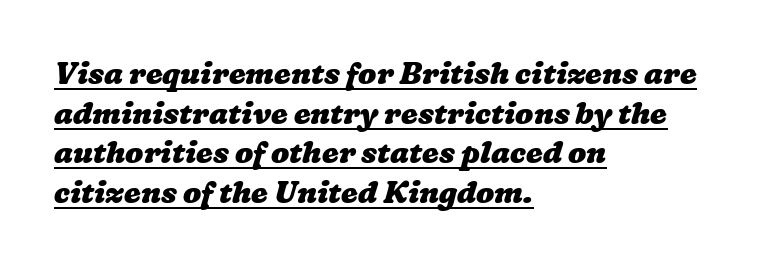
Every letter is thick-stroked: bold, no question. A typesetter would call this leading conventional body-copy spacing. Varying glyph widths throughout — classic text-font behaviour. Line beginnings align vertically; line endings do not. Observe the ordinary spacing: letters are neighbours, not strangers. A rule runs beneath these lines of type.
